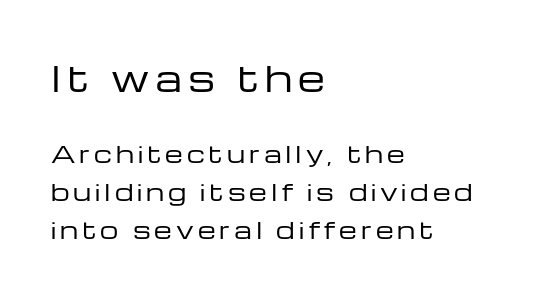
The image shows 35 px regular-weight, wide sans-serif type, upright; set left-aligned, normal line spacing (1.64x), not underlined; the first (top) block is 1.52x larger; low stroke contrast and a medium x-height.
